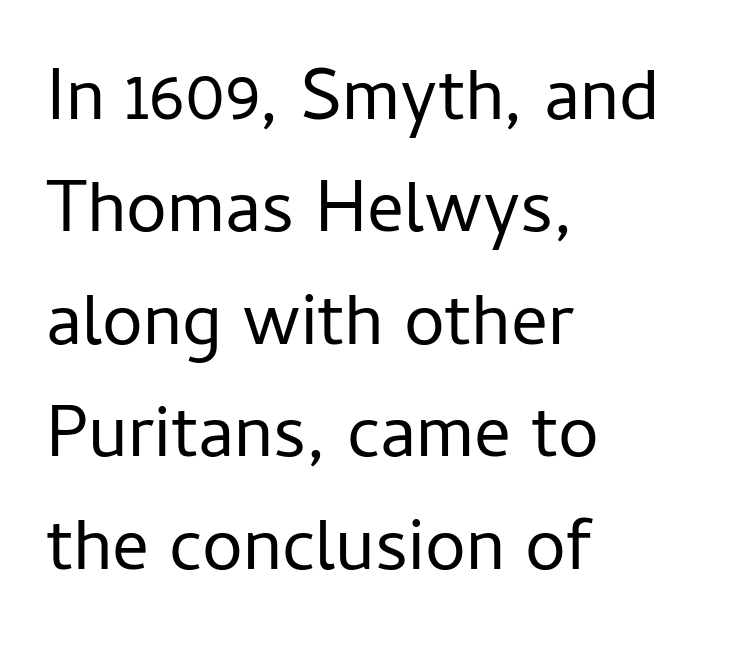
The image shows 73 px regular-weight sans-serif type, upright; set left-aligned, normal line spacing (1.54x), normal letter spacing, not underlined; low stroke contrast and a medium x-height.
